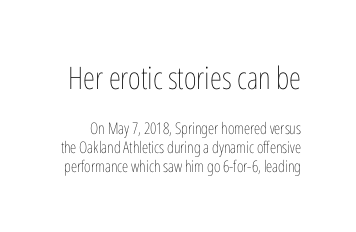
Q: Is the text bold? A: No.
Q: Is the text italic (slanted)? A: No, it is upright.
Q: Is the text underlined? A: No.
Q: Is the spacing between letters normal or unusually wide? A: Normal.
Q: Which block of text is set in a larger size, the first (top) or the second (bottom)? A: The first (top) one.
Q: Width (condensed, normal, or wide)? A: Condensed.
Q: Stroke contrast? A: Low.
Q: x-height? A: Medium.
Q: Monospaced? A: No.
